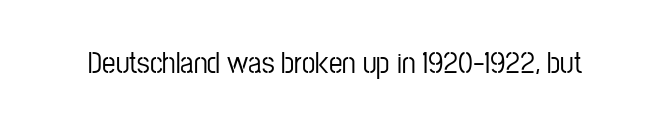
{"serif": "no", "italic": "no", "width": "condensed", "stroke_contrast": "low", "x_height": "medium", "monospaced": "no", "underline": "no", "letter_spacing": "normal", "letter_spacing_em": 0.0, "glyph_px": 30}
